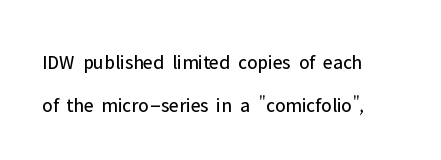
Q: Is the text bold? A: No.
Q: Is the text italic (slanted)? A: No, it is upright.
Q: Is the text underlined? A: No.
Q: How is the paragraph aligned? A: Left-aligned.
Q: Is the spacing between letters normal or unusually wide? A: Normal.
Q: Is the spacing between lines tight, normal or loose? A: Loose.
